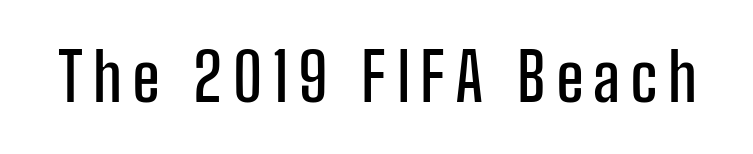
Q: Is the text italic (slanted)? A: No, it is upright.
Q: Is the typeface a serif or a sans-serif typeface? A: Sans-serif.
Q: Is the text underlined? A: No.
Q: Width (condensed, normal, or wide)? A: Condensed.
Q: Stroke contrast? A: Low.
Q: x-height? A: Medium.
Q: Monospaced? A: No.
